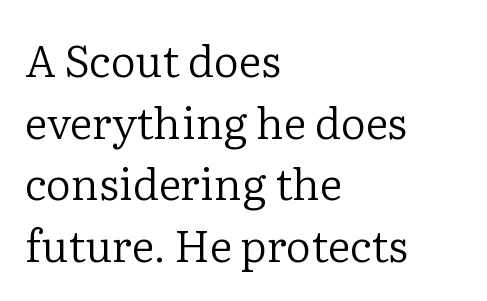
The image shows 44 px regular-weight serif type, upright; set left-aligned, normal line spacing (1.4x), normal letter spacing, not underlined; low stroke contrast and a medium x-height.
